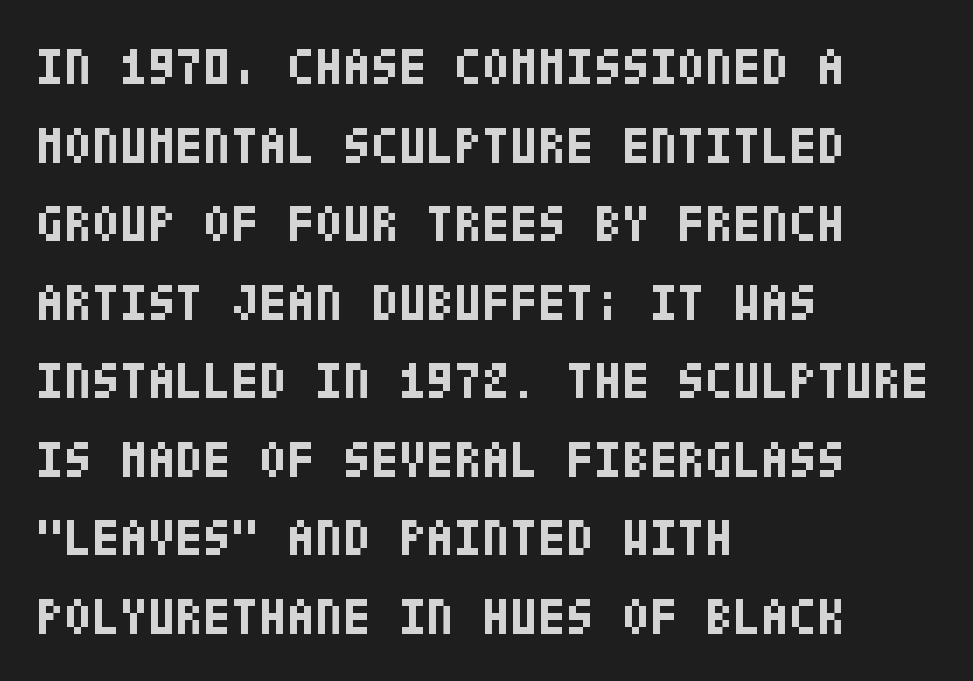
{"serif": "no", "italic": "no", "bold": "yes", "weight": "bold", "width": "condensed", "stroke_contrast": "low", "x_height": "large", "underline": "no", "align": "left", "line_spacing": "normal", "line_spacing_ratio": 1.54, "letter_spacing": "normal", "letter_spacing_em": 0.0, "glyph_px": 51}
